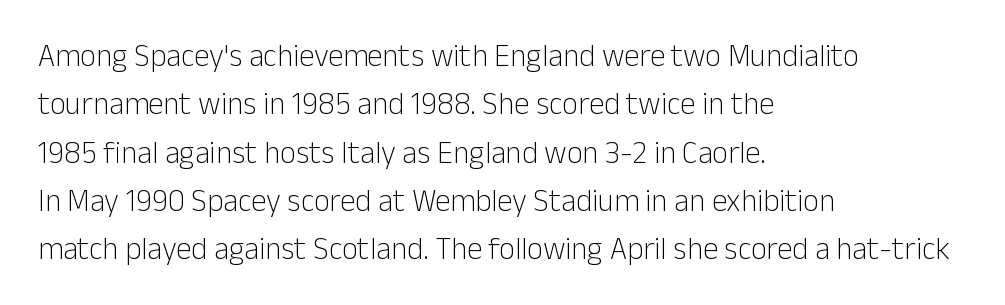
{"serif": "no", "italic": "no", "bold": "no", "weight": "light", "width": "normal", "stroke_contrast": "low", "x_height": "medium", "monospaced": "no", "underline": "no", "align": "left", "line_spacing": "normal", "line_spacing_ratio": 1.56, "letter_spacing": "normal", "letter_spacing_em": 0.0, "glyph_px": 31}
